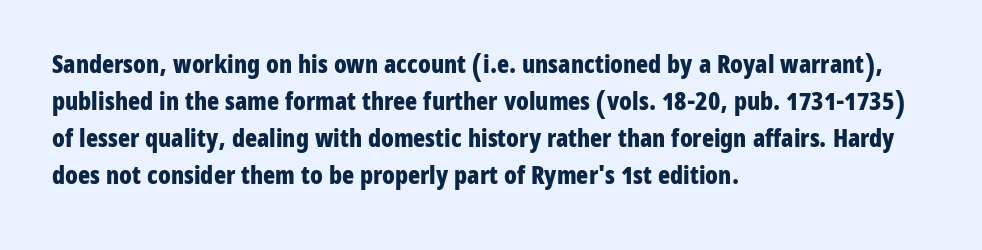
Horizontally, the lines are justified to the leading edge only. These words are printed bold, with thick strokes throughout. These lines sit exactly where default settings would place them. Every character sits straight up, as roman type does. Beneath every word, the page is bare.
